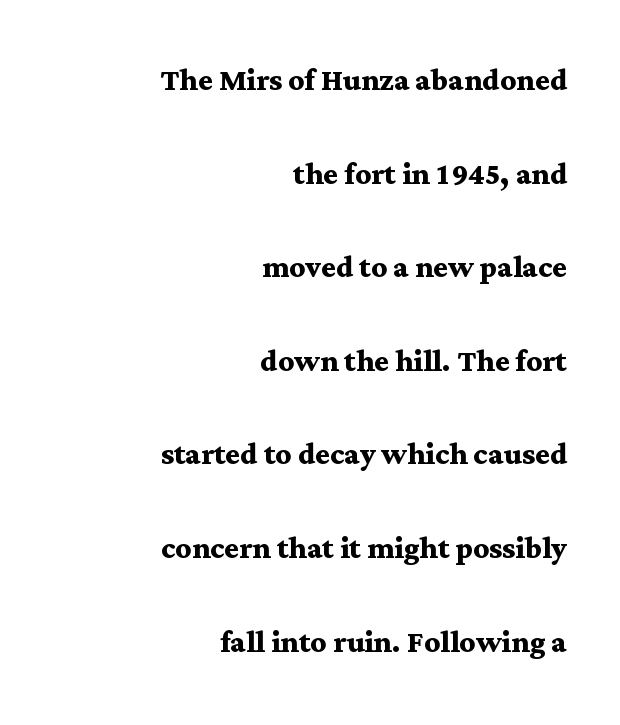
Q: Is the text bold? A: Yes.
Q: Is the text italic (slanted)? A: No, it is upright.
Q: Is the typeface a serif or a sans-serif typeface? A: Serif.
Q: Is the text underlined? A: No.
Q: How is the paragraph aligned? A: Right-aligned.
Q: Is the spacing between letters normal or unusually wide? A: Normal.
Q: Is the spacing between lines tight, normal or loose? A: Loose.
Q: Width (condensed, normal, or wide)? A: Wide.
Q: Stroke contrast? A: Medium.
Q: x-height? A: Medium.
Q: Monospaced? A: No.
